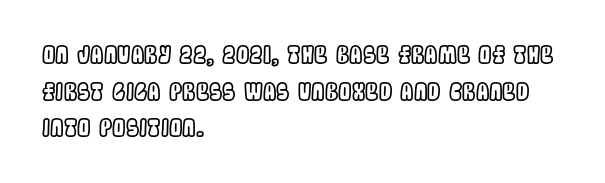
The image shows 24 px text type, upright; set left-aligned, normal line spacing (1.53x), normal letter spacing, not underlined.
